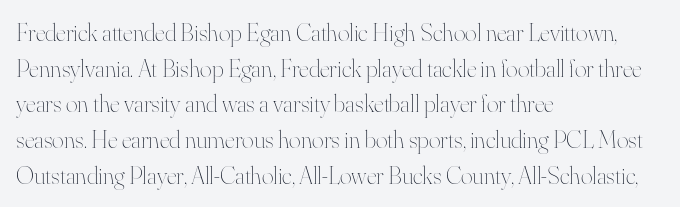
The image shows 25 px text type, upright; set left-aligned, normal line spacing (1.43x), normal letter spacing, not underlined.
